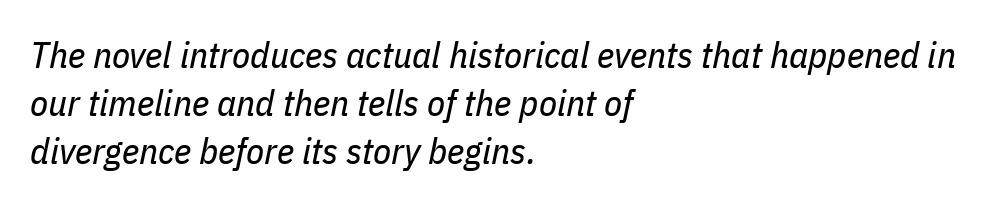
The image shows 37 px regular-weight, condensed type, italic (leaning right); set left-aligned, normal line spacing (1.3x), normal letter spacing, not underlined; low stroke contrast and a medium x-height.
